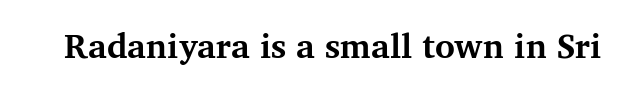
{"serif": "yes", "italic": "no", "bold": "yes", "weight": "bold", "width": "normal", "stroke_contrast": "medium", "x_height": "medium", "monospaced": "no", "underline": "no", "letter_spacing": "normal", "letter_spacing_em": 0.0, "glyph_px": 34}
